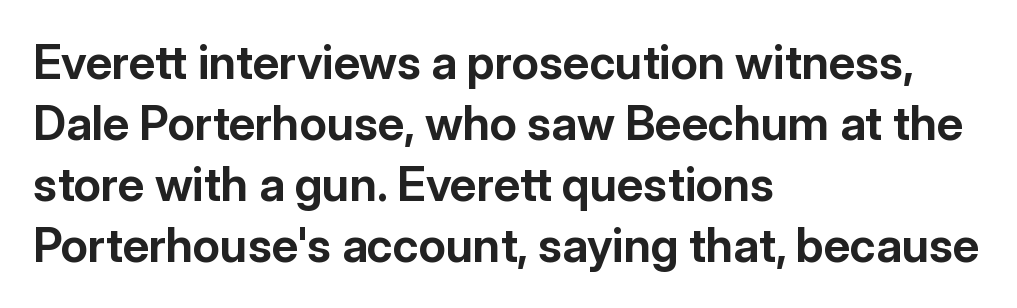
Q: Is the text bold? A: Yes.
Q: Is the text italic (slanted)? A: No, it is upright.
Q: Is the typeface a serif or a sans-serif typeface? A: Sans-serif.
Q: Is the text underlined? A: No.
Q: How is the paragraph aligned? A: Left-aligned.
Q: Is the spacing between letters normal or unusually wide? A: Normal.
Q: Is the spacing between lines tight, normal or loose? A: Normal.
Q: Width (condensed, normal, or wide)? A: Normal.
Q: Stroke contrast? A: Low.
Q: x-height? A: Medium.
Q: Monospaced? A: No.
